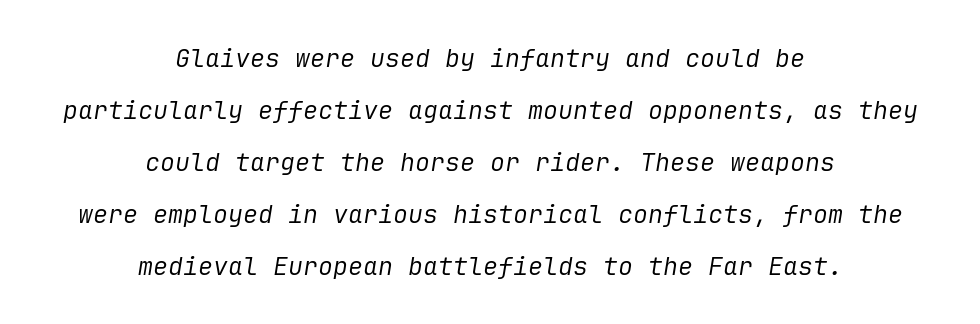
Q: Is the text bold? A: No.
Q: Is the text italic (slanted)? A: Yes, it leans right by about 9 degrees.
Q: Is the text underlined? A: No.
Q: How is the paragraph aligned? A: Centered.
Q: Is the spacing between letters normal or unusually wide? A: Normal.
Q: Is the spacing between lines tight, normal or loose? A: Loose.
